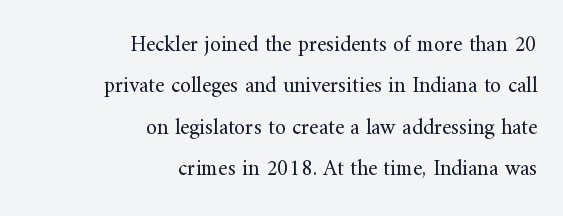
{"italic": "no", "bold": "no", "underline": "no", "align": "right", "line_spacing_ratio": 1.88, "letter_spacing": "normal", "letter_spacing_em": 0.0, "glyph_px": 22}
